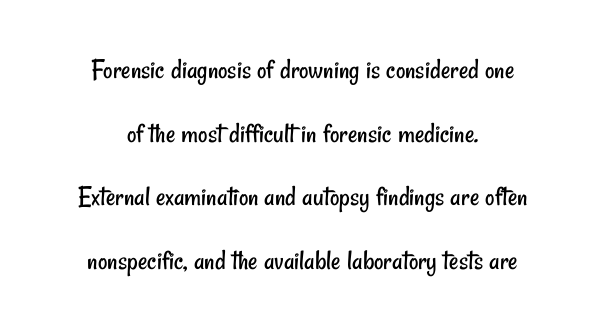
Is the letter spacing exaggerated? No — it looks like the ordinary default. Character widths vary here, with narrow letters taking less room than wide ones. Heft: none added — not bold. The glyphs in this specimen are sans serif.
